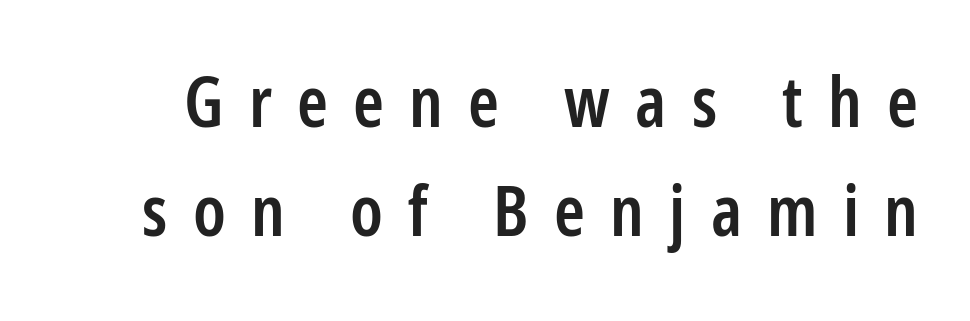
Serif or sans? Sans — the stroke terminals are bare. Students, observe: this is what conventionally led text looks like. Every character sits straight up, as roman type does. The face used here is rendered with a markedly widened letterfit. Firm but not heavy-handed strokes: this text is semibold.
